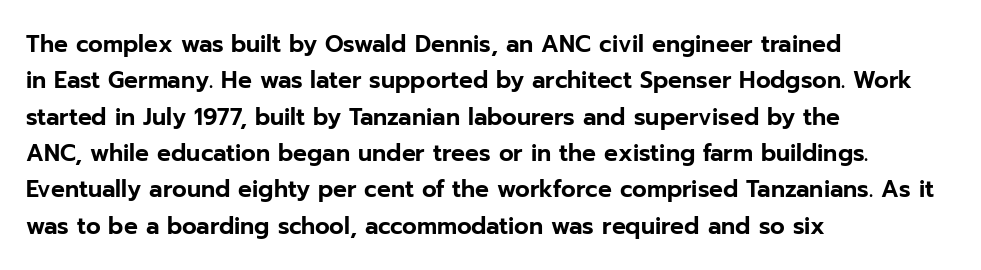
Q: Is the text italic (slanted)? A: No, it is upright.
Q: Is the text underlined? A: No.
Q: How is the paragraph aligned? A: Left-aligned.
Q: Is the spacing between letters normal or unusually wide? A: Normal.
Q: Is the spacing between lines tight, normal or loose? A: Normal.
